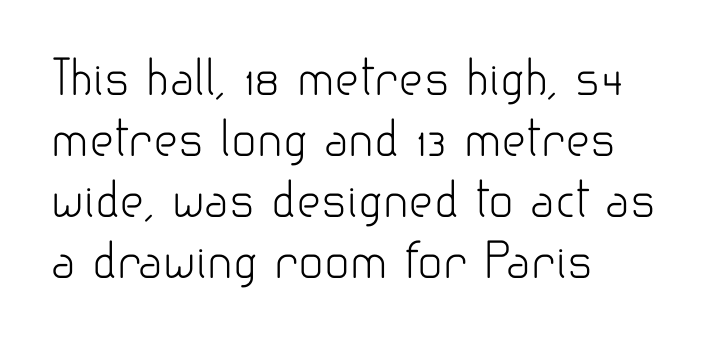
Q: Is the text bold? A: No.
Q: Is the text italic (slanted)? A: No, it is upright.
Q: Is the typeface a serif or a sans-serif typeface? A: Sans-serif.
Q: Is the text underlined? A: No.
Q: How is the paragraph aligned? A: Left-aligned.
Q: Is the spacing between letters normal or unusually wide? A: Normal.
Q: Is the spacing between lines tight, normal or loose? A: Normal.
Q: Width (condensed, normal, or wide)? A: Normal.
Q: Stroke contrast? A: Low.
Q: x-height? A: Small.
Q: Monospaced? A: No.
